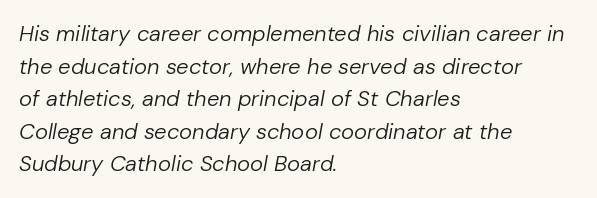
Q: Is the text bold? A: No.
Q: Is the text italic (slanted)? A: Yes, it leans right by about 10 degrees.
Q: Is the text underlined? A: No.
Q: How is the paragraph aligned? A: Left-aligned.
Q: Is the spacing between letters normal or unusually wide? A: Normal.
Q: Is the spacing between lines tight, normal or loose? A: Normal.
